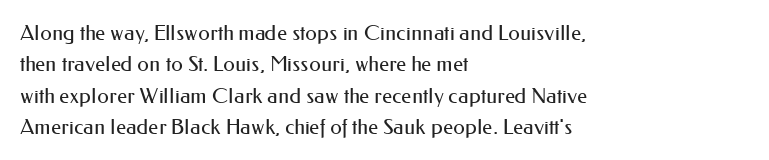
{"italic": "no", "bold": "no", "underline": "no", "align": "left", "line_spacing": "normal", "line_spacing_ratio": 1.49, "letter_spacing": "normal", "letter_spacing_em": 0.0, "glyph_px": 21}
